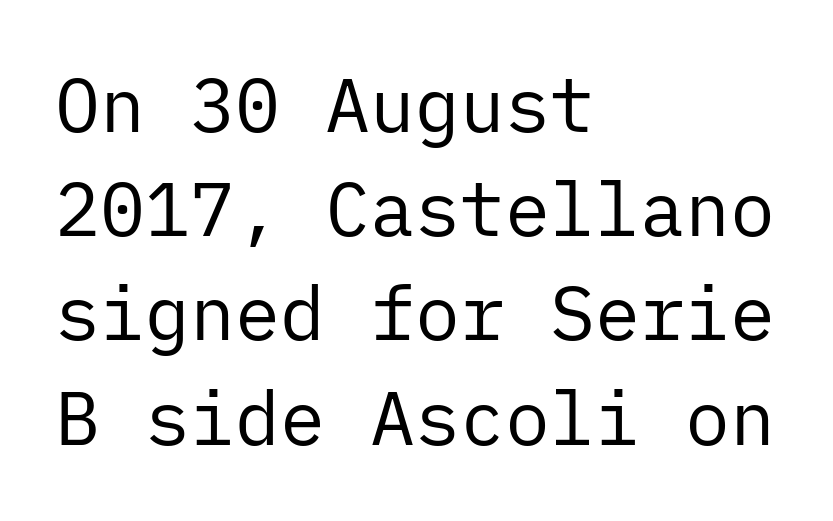
The characters display no serif detailing; their extremities are plain. The horizontal fit of the characters is conventional and even. The typesetting does not lean heavy: it is not bold. The setting favours the left margin, as ordinary paragraphs usually do.
